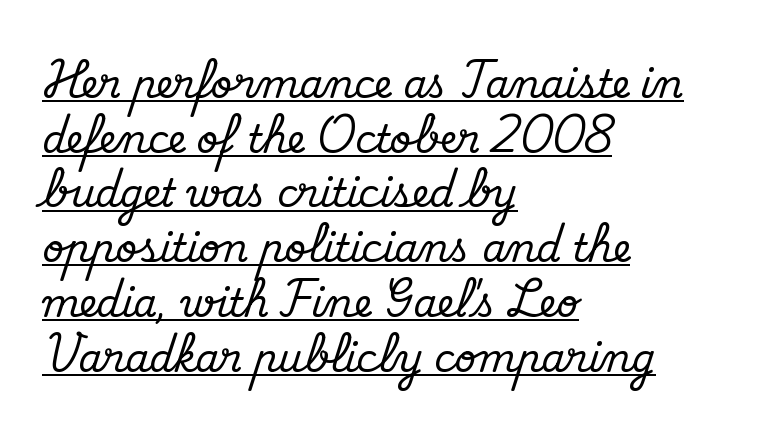
{"serif": "yes", "width": "normal", "stroke_contrast": "medium", "x_height": "small", "monospaced": "no", "underline": "yes", "align": "left", "line_spacing": "normal", "line_spacing_ratio": 1.44, "letter_spacing": "normal", "letter_spacing_em": 0.0, "glyph_px": 38}
